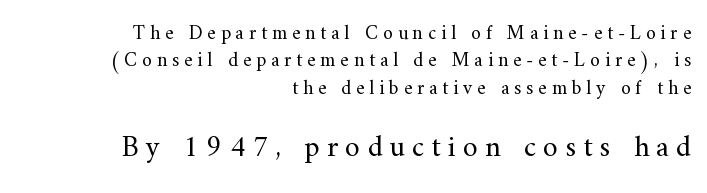
The image shows 30 px regular-weight serif type, upright; set right-aligned, normal line spacing (1.37x), unusually wide letter spacing (+0.24 em), not underlined; the second (bottom) block is 1.5x larger; medium stroke contrast and a small x-height.
